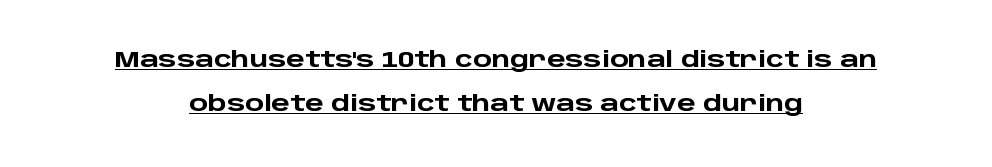
Q: Is the text bold? A: Yes.
Q: Is the text italic (slanted)? A: No, it is upright.
Q: Is the text underlined? A: Yes.
Q: How is the paragraph aligned? A: Centered.
Q: Is the spacing between letters normal or unusually wide? A: Normal.
Q: Is the spacing between lines tight, normal or loose? A: Loose.
